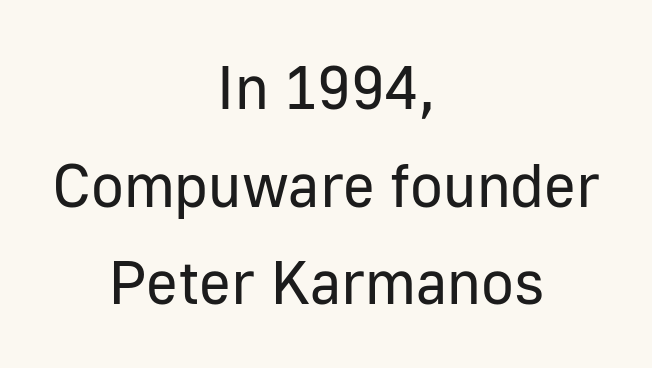
{"serif": "no", "italic": "no", "bold": "no", "weight": "regular", "width": "normal", "stroke_contrast": "low", "x_height": "medium", "monospaced": "no", "underline": "no", "align": "center", "line_spacing": "normal", "line_spacing_ratio": 1.6, "letter_spacing": "normal", "letter_spacing_em": 0.0, "glyph_px": 61}
